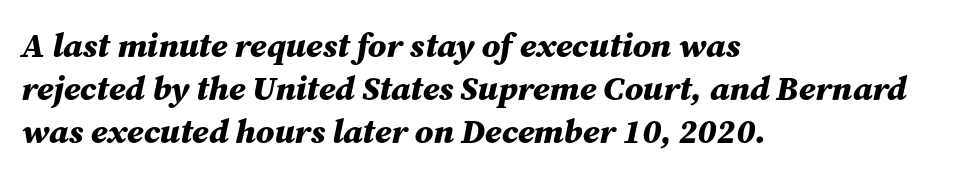
This sample is left-justified, so line endings fall wherever the words run out. Looking at the ascenders, they clearly lean. The gaps between neighbouring characters are ordinary and unremarkable. Evenly set lines give the paragraph a standard silhouette. Chunky letters — that's bold for sure.
